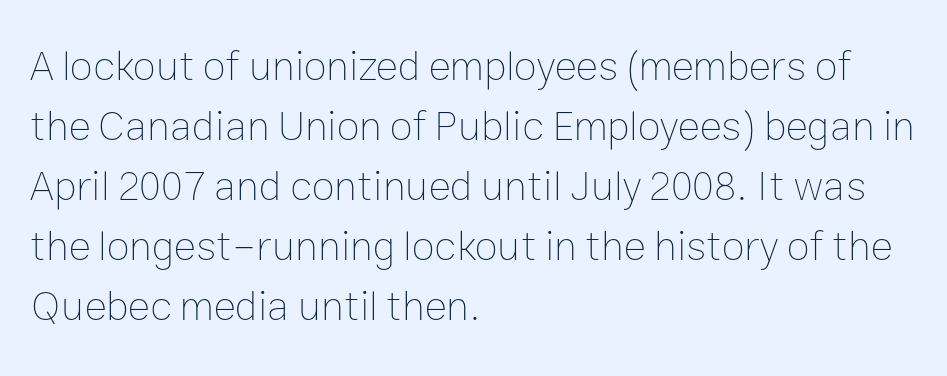
The image shows 42 px thin type, upright; set left-aligned, normal line spacing (1.43x), normal letter spacing, not underlined; low stroke contrast and a medium x-height.
